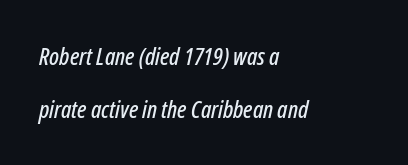
{"italic": "yes", "lean": "right", "slant_degrees": 12, "underline": "no", "align": "left", "line_spacing": "loose", "line_spacing_ratio": 2.19, "letter_spacing": "normal", "letter_spacing_em": 0.0, "glyph_px": 24}
